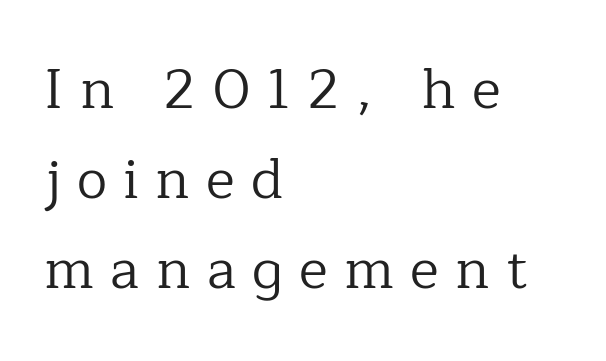
{"serif": "yes", "italic": "no", "bold": "no", "weight": "regular", "width": "normal", "stroke_contrast": "low", "x_height": "medium", "monospaced": "no", "underline": "no", "align": "left", "line_spacing": "normal", "line_spacing_ratio": 1.64, "letter_spacing": "wide", "letter_spacing_em": 0.3, "glyph_px": 55}
